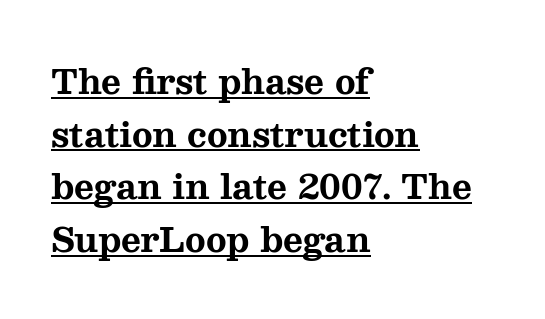
The words here are underlined. Is the block centered? No — it sits flush against the left margin. The face used here is proportionally spaced, like ordinary book or web type. Regarding serifs, this sample has them. This is the regular roman posture of the typeface. Rows of type keep a routine distance in the vertical direction.
